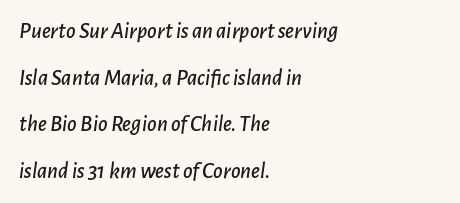
The image shows 23 px text type, italic (leaning right); set left-aligned, loose line spacing (2.03x), normal letter spacing, not underlined.
